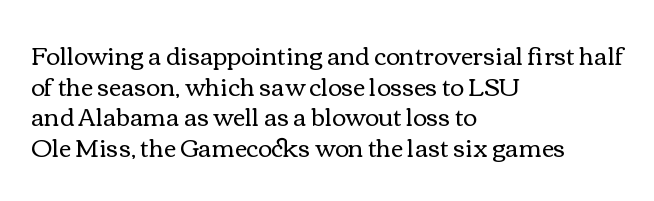
Is the type heavy? It reads as light-to-regular instead. Leftover space on each line is placed entirely after the last word. Characters follow at the spacing the type designer built in. The passage shown stacks its lines at a standard gap.
